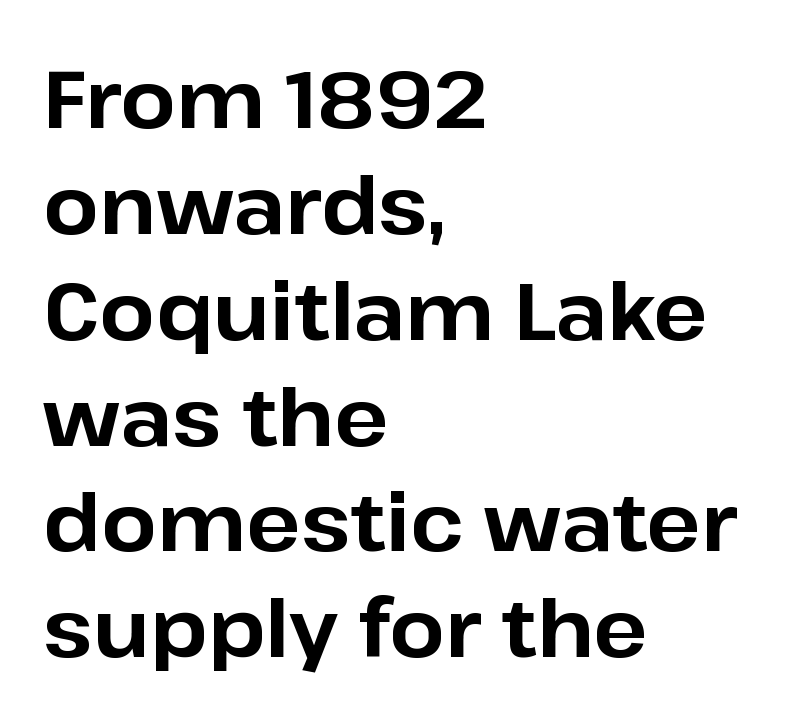
This sample uses a sans-serif face. The sample has been set heavy, in full bold. Upright lettering throughout. Reading down the block, your eye returns to a fixed left position each line. Compared with typical paragraphs, the rows here are spaced about the same. The face used here is proportionally spaced, like ordinary book or web type.
